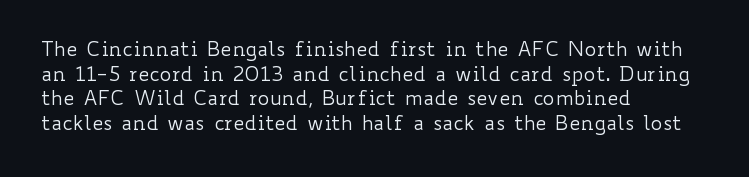
The image shows 20 px text type, upright; set left-aligned, line spacing 1.23x, normal letter spacing, not underlined.
